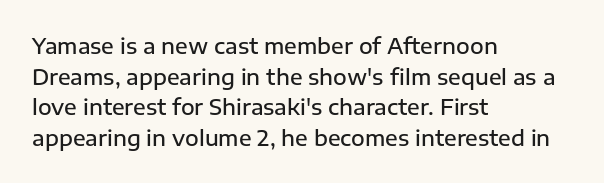
The image shows 21 px text type, upright; set left-aligned, normal line spacing (1.46x), normal letter spacing, not underlined.
